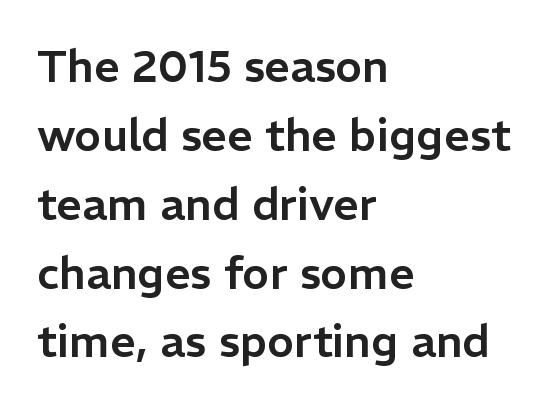
Characters follow at the spacing the type designer built in. No italicization has been applied; the sample stays upright. Looks like regular typesetting: each glyph gets only the width it needs. The vertical gap from one line to the next is medium.
